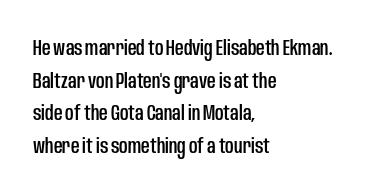
{"italic": "no", "underline": "no", "align": "left", "line_spacing": "normal", "line_spacing_ratio": 1.55, "letter_spacing": "normal", "letter_spacing_em": 0.0, "glyph_px": 21}
